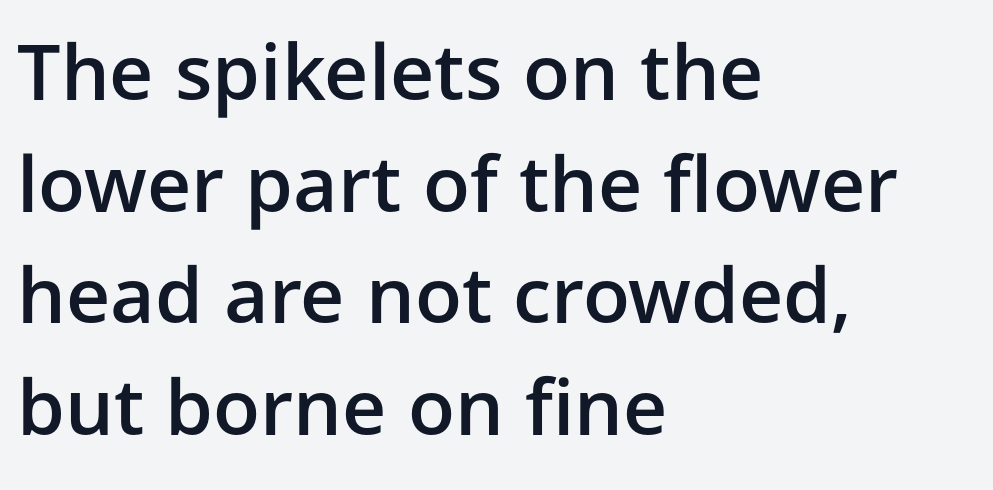
Q: Is the text bold? A: Semi-bold.
Q: Is the text italic (slanted)? A: No, it is upright.
Q: Is the typeface a serif or a sans-serif typeface? A: Sans-serif.
Q: Is the text underlined? A: No.
Q: How is the paragraph aligned? A: Left-aligned.
Q: Is the spacing between letters normal or unusually wide? A: Normal.
Q: Is the spacing between lines tight, normal or loose? A: Normal.
Q: Width (condensed, normal, or wide)? A: Normal.
Q: Stroke contrast? A: Low.
Q: x-height? A: Medium.
Q: Monospaced? A: No.
